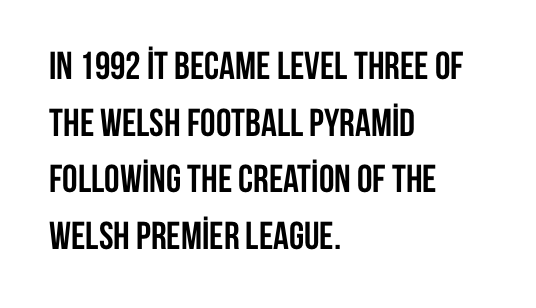
The image shows 39 px semibold, condensed sans-serif type, upright; set left-aligned, normal line spacing (1.45x), normal letter spacing, not underlined; low stroke contrast and a large x-height.
